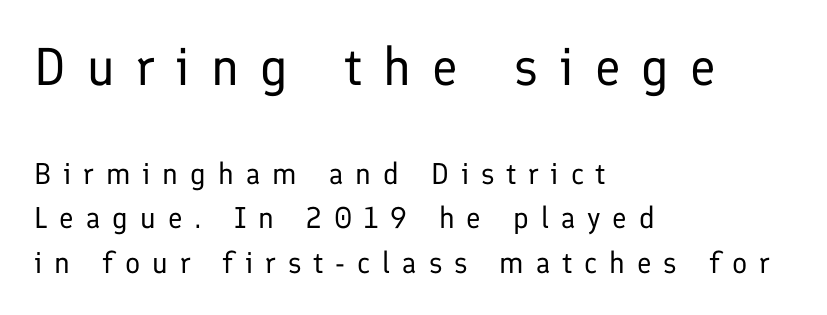
{"serif": "no", "italic": "no", "bold": "no", "weight": "regular", "width": "normal", "stroke_contrast": "low", "x_height": "medium", "monospaced": "no", "underline": "no", "align": "left", "line_spacing": "normal", "line_spacing_ratio": 1.48, "letter_spacing": "wide", "letter_spacing_em": 0.4, "larger_block": "first", "size_ratio": 1.77, "glyph_px": 53}
